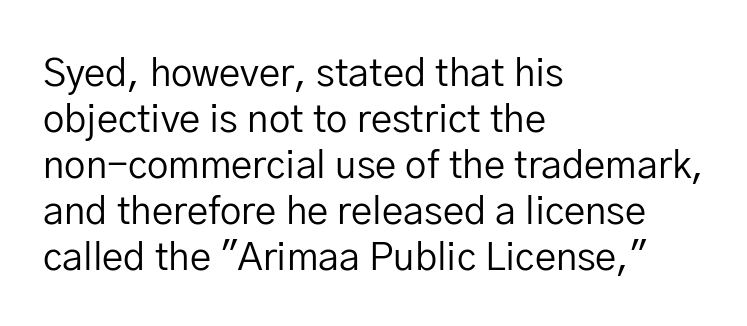
The image shows 38 px regular-weight sans-serif type, upright; set left-aligned, line spacing 1.21x, normal letter spacing, not underlined; low stroke contrast and a medium x-height.
